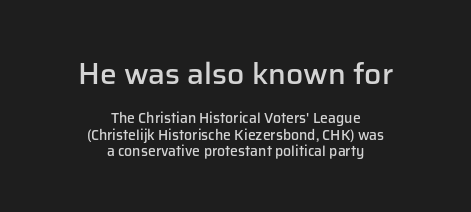
The image shows 30 px semibold sans-serif type, upright; set centered, tight line spacing (1.15x), normal letter spacing, not underlined; the first (top) block is 2.14x larger; low stroke contrast and a medium x-height.
